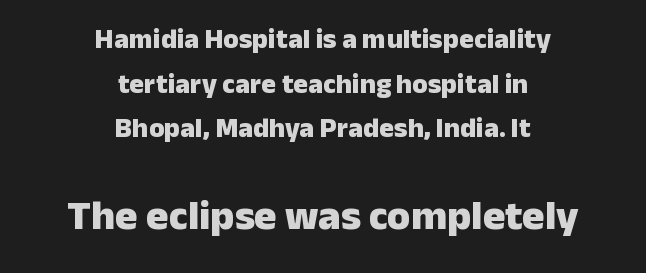
{"serif": "no", "italic": "no", "bold": "yes", "weight": "heavy", "width": "normal", "stroke_contrast": "low", "x_height": "medium", "monospaced": "no", "underline": "no", "align": "center", "line_spacing": "normal", "line_spacing_ratio": 1.59, "letter_spacing": "normal", "letter_spacing_em": 0.0, "larger_block": "second", "size_ratio": 1.5, "glyph_px": 42}
